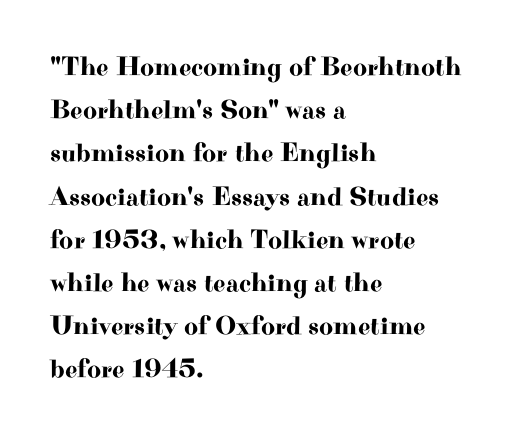
Anything drawn beneath the words? Only blank space. In terms of letterspacing, this is plain default setting. No italicization has been applied; the sample stays upright. The block of text has a typical density, with ordinary space between rows. Horizontal alignment here is leftward, the default for most running prose.
